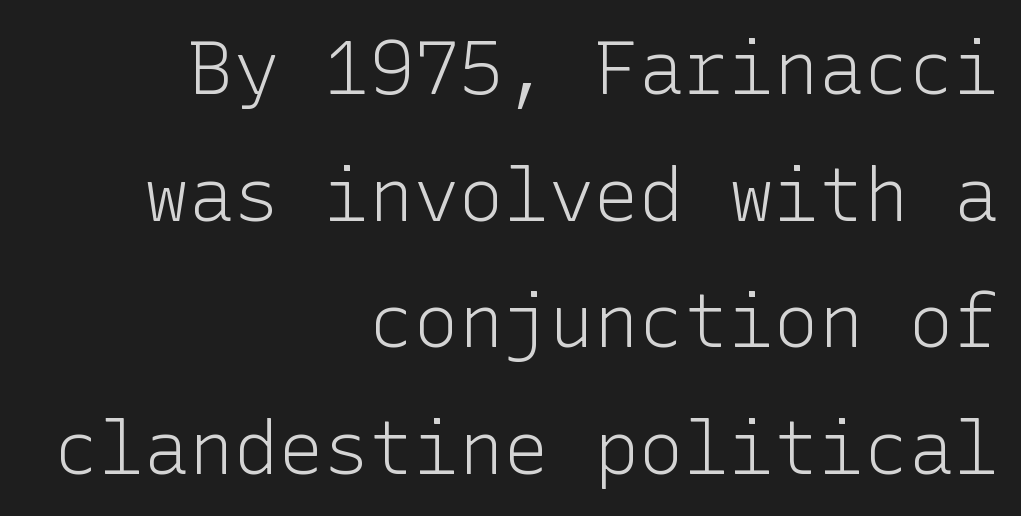
The image shows 75 px light sans-serif type, upright; set right-aligned, normal line spacing (1.69x), normal letter spacing, not underlined; low stroke contrast and a medium x-height.
